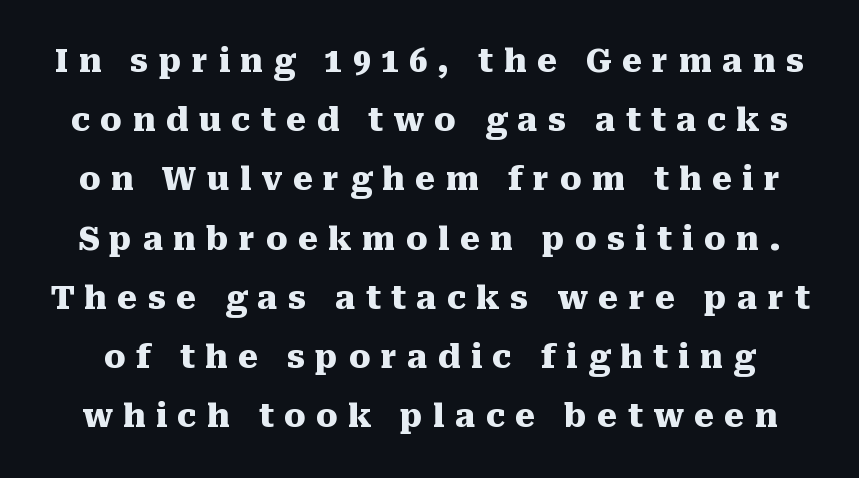
{"serif": "yes", "italic": "no", "bold": "yes", "weight": "heavy", "width": "normal", "stroke_contrast": "medium", "x_height": "medium", "monospaced": "no", "underline": "no", "line_spacing_ratio": 1.85, "letter_spacing": "wide", "letter_spacing_em": 0.32, "glyph_px": 32}
